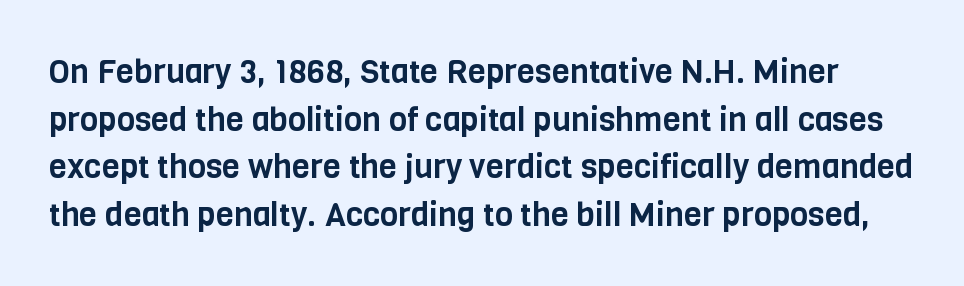
The image shows 33 px condensed sans-serif type, upright; set normal line spacing (1.44x), normal letter spacing, not underlined; low stroke contrast and a large x-height.
